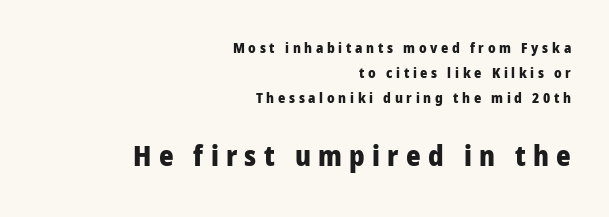
Q: Is the text bold? A: Yes.
Q: Is the text italic (slanted)? A: No, it is upright.
Q: Is the typeface a serif or a sans-serif typeface? A: Sans-serif.
Q: Is the text underlined? A: No.
Q: How is the paragraph aligned? A: Right-aligned.
Q: Is the spacing between letters normal or unusually wide? A: Unusually wide.
Q: Which block of text is set in a larger size, the first (top) or the second (bottom)? A: The second (bottom) one.
Q: Width (condensed, normal, or wide)? A: Normal.
Q: Stroke contrast? A: Low.
Q: x-height? A: Medium.
Q: Monospaced? A: No.
